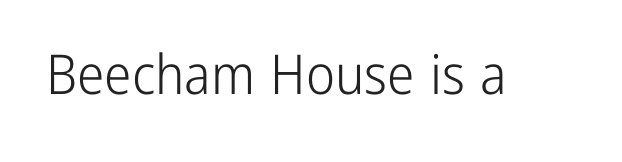
Q: Is the text bold? A: No.
Q: Is the text italic (slanted)? A: No, it is upright.
Q: Is the typeface a serif or a sans-serif typeface? A: Sans-serif.
Q: Is the text underlined? A: No.
Q: Is the spacing between letters normal or unusually wide? A: Normal.
Q: Width (condensed, normal, or wide)? A: Condensed.
Q: Stroke contrast? A: Low.
Q: x-height? A: Medium.
Q: Monospaced? A: No.
